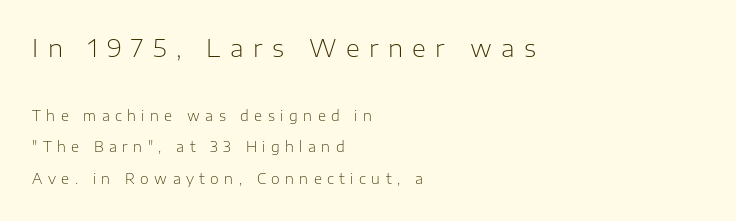
{"italic": "no", "bold": "no", "underline": "no", "align": "left", "line_spacing": "loose", "line_spacing_ratio": 2.27, "letter_spacing": "wide", "letter_spacing_em": 0.39, "larger_block": "first", "size_ratio": 1.71, "glyph_px": 24}
